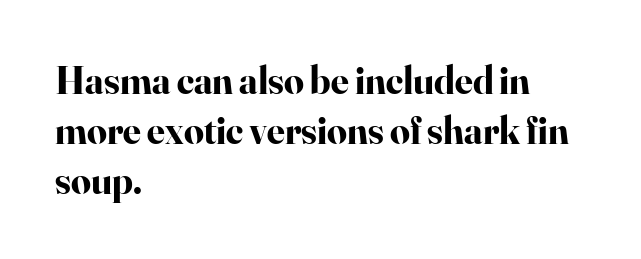
The image shows 39 px bold serif type, upright; set left-aligned, normal line spacing (1.28x), normal letter spacing, not underlined; high stroke contrast and a small x-height.
